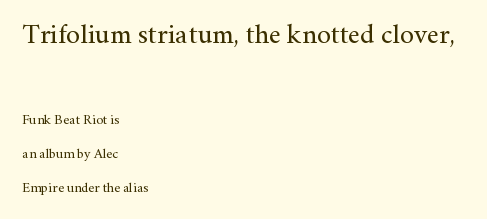
The image shows 28 px regular-weight serif type, upright; set left-aligned, loose line spacing (2.44x), normal letter spacing, not underlined; the first (top) block is 2.0x larger; medium stroke contrast and a small x-height.
